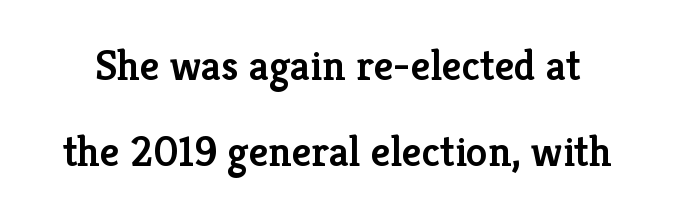
A typesetter would call this proportional, since set widths differ per character. The words here are not underlined. Strokes here are thickened, but only to semibold level. Spacing between characters is what you'd get straight out of the box. The letters stand straight up with perfectly vertical stems. Is there much room between lines? Yes — plenty of vertical air separates them.
